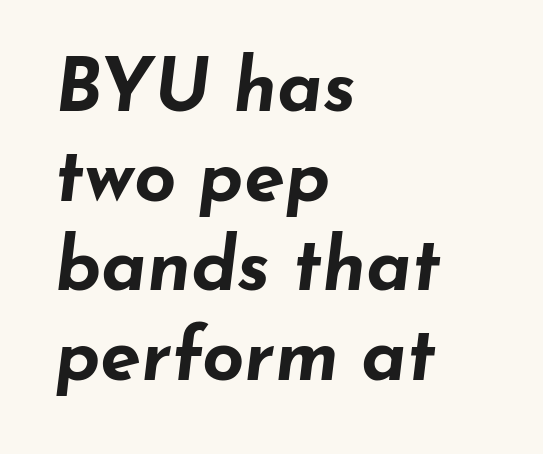
Q: Is the text bold? A: Yes.
Q: Is the text italic (slanted)? A: Yes, it leans right by about 7 degrees.
Q: Is the text underlined? A: No.
Q: How is the paragraph aligned? A: Left-aligned.
Q: Is the spacing between letters normal or unusually wide? A: Normal.
Q: Width (condensed, normal, or wide)? A: Wide.
Q: Stroke contrast? A: Low.
Q: x-height? A: Small.
Q: Monospaced? A: No.
